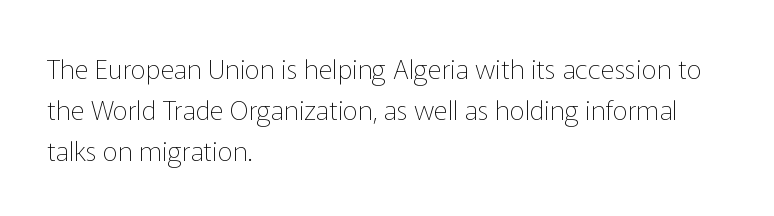
The passage shown stacks its lines at a standard gap. Plain, unruled lines of type. Summary of weight: not heavy and not bold. The rendering keeps characters at their native spacing. Notice how the stems are strictly vertical — no italics here.
